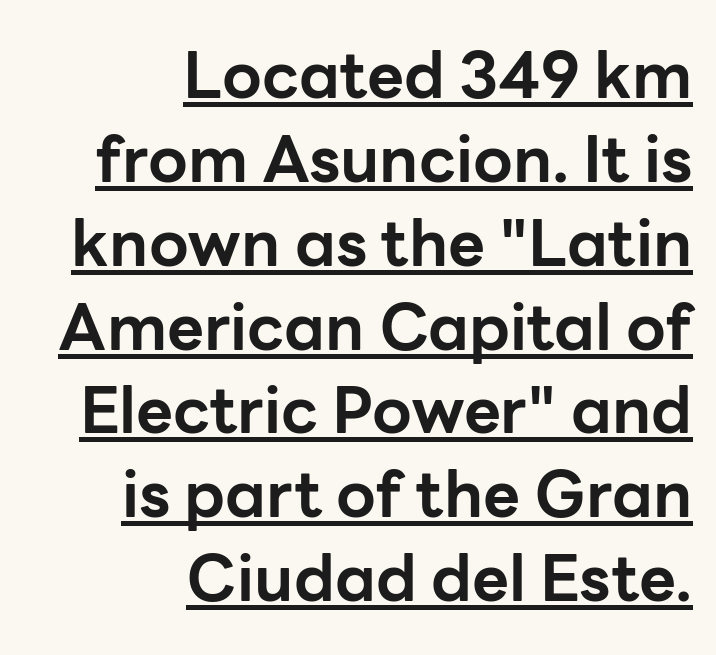
Q: Is the text bold? A: Yes.
Q: Is the text italic (slanted)? A: No, it is upright.
Q: Is the typeface a serif or a sans-serif typeface? A: Sans-serif.
Q: Is the text underlined? A: Yes.
Q: How is the paragraph aligned? A: Right-aligned.
Q: Is the spacing between letters normal or unusually wide? A: Normal.
Q: Is the spacing between lines tight, normal or loose? A: Normal.
Q: Width (condensed, normal, or wide)? A: Normal.
Q: Stroke contrast? A: Low.
Q: x-height? A: Medium.
Q: Monospaced? A: No.
